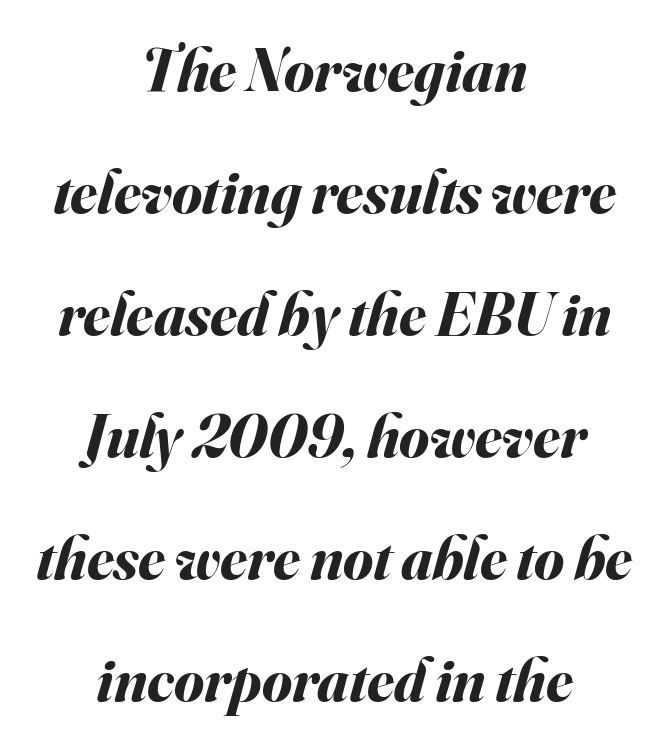
{"italic": "yes", "lean": "right", "slant_degrees": 16, "bold": "yes", "weight": "bold", "width": "normal", "stroke_contrast": "medium", "x_height": "small", "monospaced": "no", "underline": "no", "align": "center", "line_spacing": "loose", "line_spacing_ratio": 2.0, "letter_spacing": "normal", "letter_spacing_em": 0.0, "glyph_px": 61}
